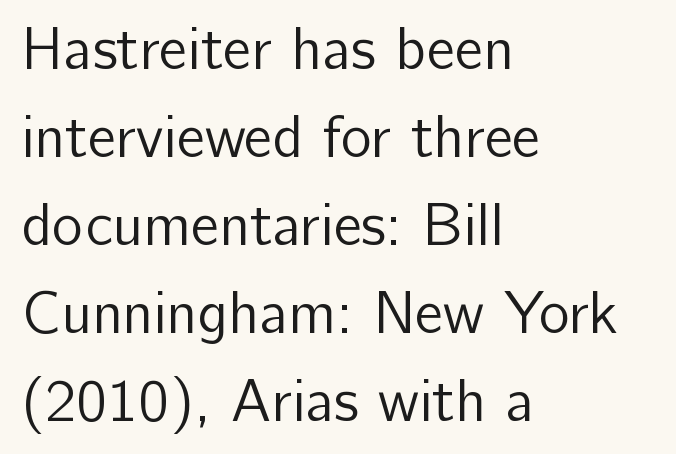
Q: Is the text bold? A: No.
Q: Is the text italic (slanted)? A: No, it is upright.
Q: Is the typeface a serif or a sans-serif typeface? A: Sans-serif.
Q: Is the text underlined? A: No.
Q: How is the paragraph aligned? A: Left-aligned.
Q: Is the spacing between letters normal or unusually wide? A: Normal.
Q: Is the spacing between lines tight, normal or loose? A: Normal.
Q: Width (condensed, normal, or wide)? A: Normal.
Q: Stroke contrast? A: Low.
Q: x-height? A: Medium.
Q: Monospaced? A: No.
